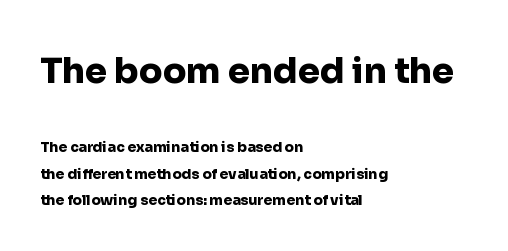
Descenders hang freely into open space. These lines are rendered in a variable-pitch font. The letters stand straight up with perfectly vertical stems. The vertical gap from one line to the next is large. Between these two stacked blocks, the higher one wins on size.
